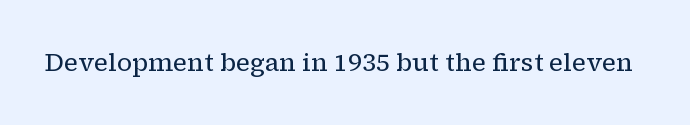
Q: Is the text bold? A: No.
Q: Is the text italic (slanted)? A: No, it is upright.
Q: Is the text underlined? A: No.
Q: Is the spacing between letters normal or unusually wide? A: Normal.
